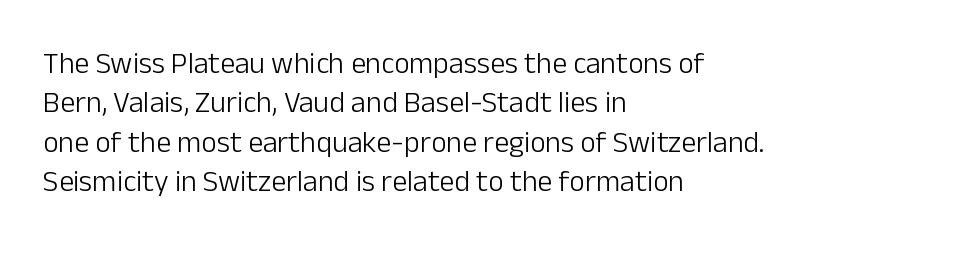
The image shows 30 px light sans-serif type, upright; set left-aligned, normal line spacing (1.31x), normal letter spacing, not underlined; low stroke contrast and a medium x-height.
